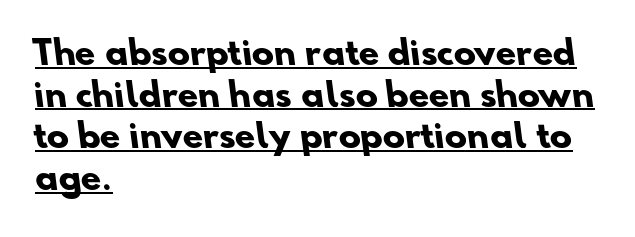
{"serif": "no", "bold": "yes", "weight": "heavy", "width": "normal", "stroke_contrast": "low", "x_height": "small", "monospaced": "no", "underline": "yes", "align": "left", "line_spacing": "normal", "line_spacing_ratio": 1.26, "letter_spacing": "normal", "letter_spacing_em": 0.0, "glyph_px": 33}
